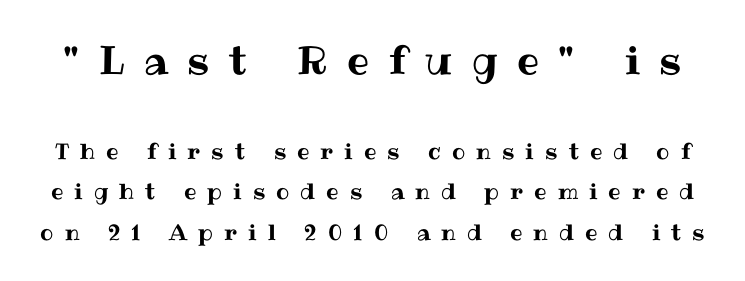
{"italic": "no", "width": "normal", "stroke_contrast": "medium", "x_height": "medium", "monospaced": "no", "underline": "no", "line_spacing_ratio": 1.84, "letter_spacing": "wide", "letter_spacing_em": 0.5, "larger_block": "first", "size_ratio": 1.77, "glyph_px": 39}
